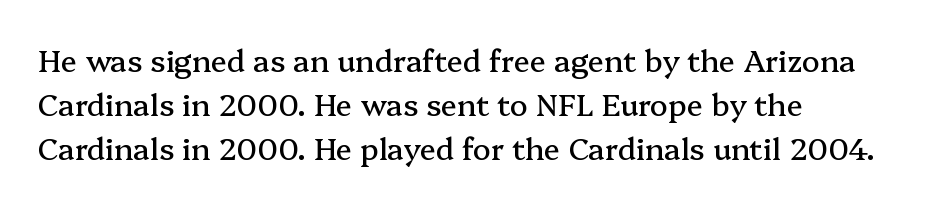
Italic? Not at all — the glyphs are vertical. The baseline area is clear. This sample keeps an unexceptional amount of space between lines. The face used here is seriffed, in the tradition of book romans. One-word summary of the alignment: left. No extra tracking has been applied to these lines.
